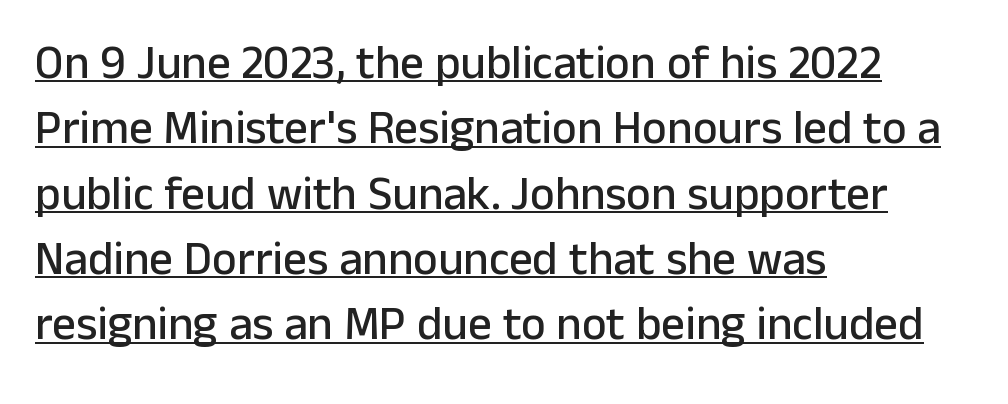
Q: Is the text italic (slanted)? A: No, it is upright.
Q: Is the typeface a serif or a sans-serif typeface? A: Sans-serif.
Q: Is the text underlined? A: Yes.
Q: How is the paragraph aligned? A: Left-aligned.
Q: Is the spacing between letters normal or unusually wide? A: Normal.
Q: Is the spacing between lines tight, normal or loose? A: Normal.
Q: Width (condensed, normal, or wide)? A: Normal.
Q: Stroke contrast? A: Low.
Q: x-height? A: Medium.
Q: Monospaced? A: No.
